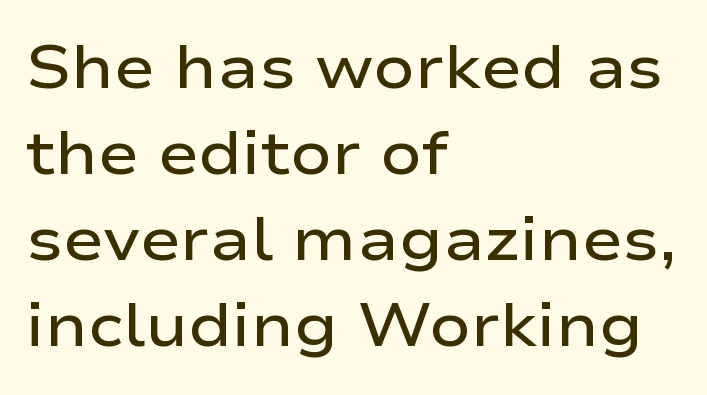
Q: Is the text bold? A: Semi-bold.
Q: Is the text italic (slanted)? A: No, it is upright.
Q: Is the typeface a serif or a sans-serif typeface? A: Sans-serif.
Q: Is the text underlined? A: No.
Q: How is the paragraph aligned? A: Left-aligned.
Q: Is the spacing between letters normal or unusually wide? A: Normal.
Q: Is the spacing between lines tight, normal or loose? A: Normal.
Q: Width (condensed, normal, or wide)? A: Wide.
Q: Stroke contrast? A: Low.
Q: x-height? A: Medium.
Q: Monospaced? A: No.
